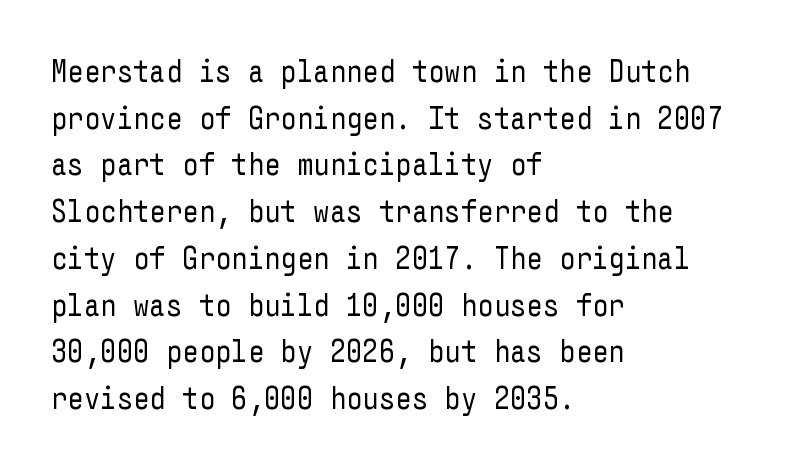
The image shows 32 px regular-weight, condensed sans-serif type, upright; set left-aligned, normal line spacing (1.46x), normal letter spacing, not underlined; low stroke contrast and a medium x-height.
